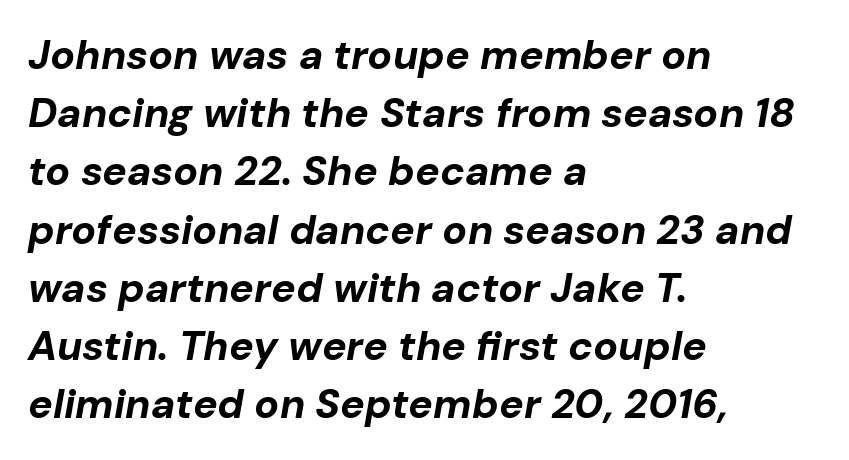
The image shows 41 px bold type, italic (leaning right); set left-aligned, normal line spacing (1.42x), normal letter spacing, not underlined; low stroke contrast and a medium x-height.
